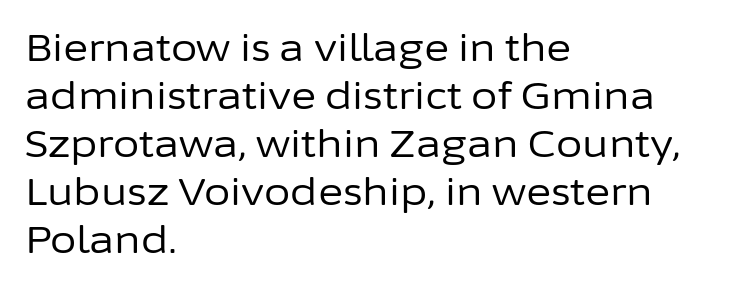
Vertical strokes here are truly vertical. Here the designer chose a conventional face with non-uniform glyph widths. A light-to-regular cut is what we see here. If you drew a ruler down the left edge, every line would touch it. The rendering keeps characters at their native spacing. Check where the strokes stop: nothing finishes them off — pure sans.
